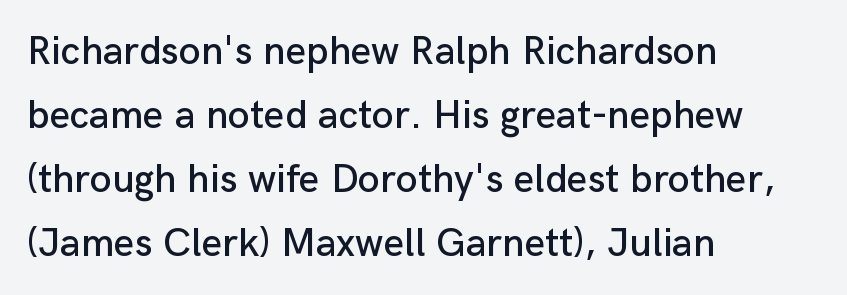
The typeface chosen for these lines omits serifs. Honestly, the row spacing looks completely unremarkable. Tracking here is standard; glyphs follow each other at the usual distance. The area under the type is left untouched.
